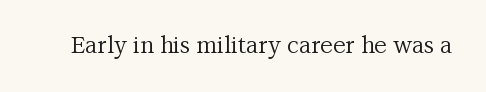
Q: Is the text bold? A: No.
Q: Is the text italic (slanted)? A: No, it is upright.
Q: Is the text underlined? A: No.
Q: Is the spacing between letters normal or unusually wide? A: Normal.
